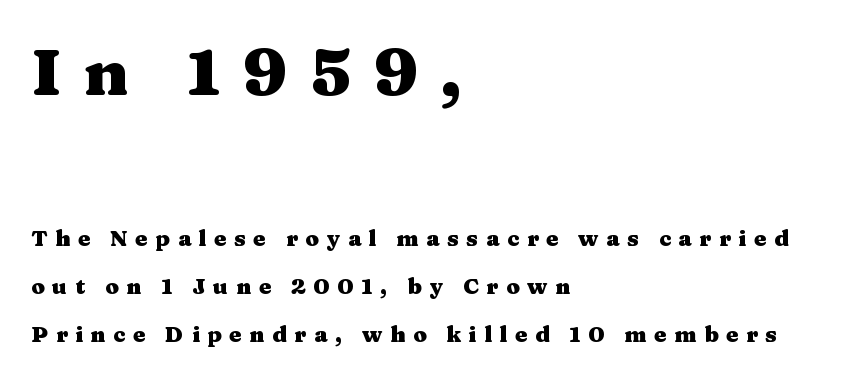
{"serif": "yes", "italic": "no", "bold": "yes", "weight": "heavy", "width": "wide", "stroke_contrast": "medium", "x_height": "medium", "monospaced": "no", "underline": "no", "align": "left", "line_spacing": "loose", "line_spacing_ratio": 2.17, "letter_spacing": "wide", "letter_spacing_em": 0.35, "larger_block": "first", "size_ratio": 2.95, "glyph_px": 65}
